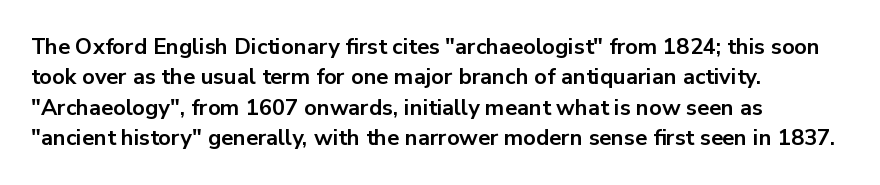
The paragraph shown leans on its left margin. The glyphs have the mass of a bold cut. How are the letters spaced? Ordinarily, with no added tracking. This sample uses an upright cut, with every glyph sitting square on the baseline.
